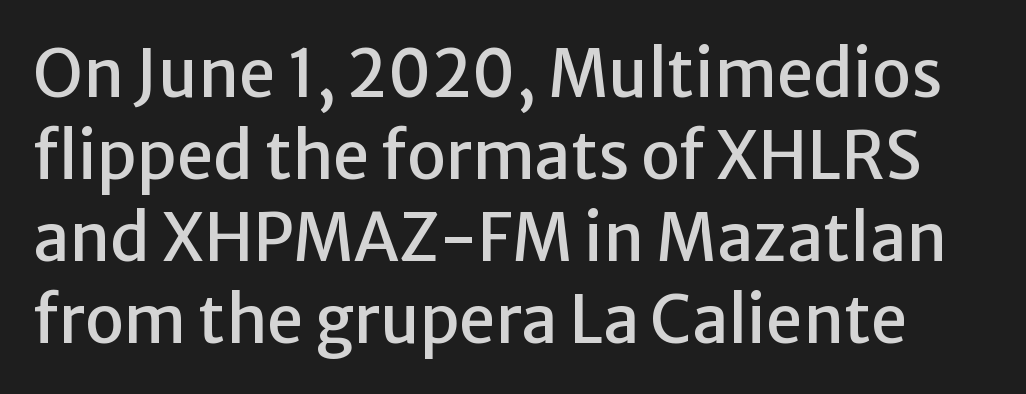
Q: Is the text italic (slanted)? A: No, it is upright.
Q: Is the typeface a serif or a sans-serif typeface? A: Sans-serif.
Q: Is the text underlined? A: No.
Q: Is the spacing between letters normal or unusually wide? A: Normal.
Q: Is the spacing between lines tight, normal or loose? A: Normal.
Q: Width (condensed, normal, or wide)? A: Normal.
Q: Stroke contrast? A: Low.
Q: x-height? A: Medium.
Q: Monospaced? A: No.
